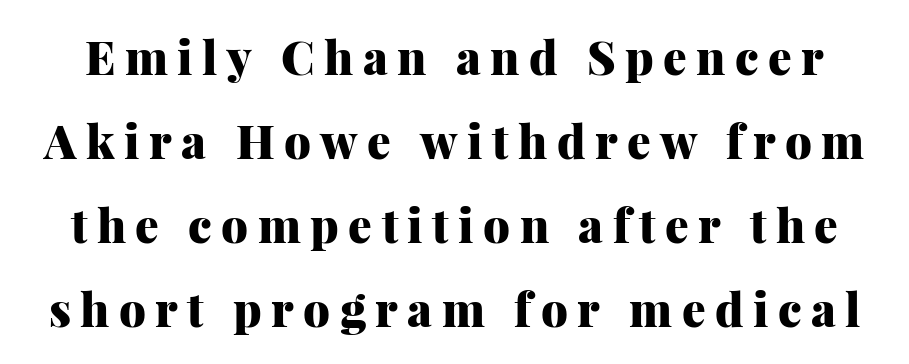
The sample has been set heavy, in full bold. The characters display serif detailing at their extremities. Tracking value appears strongly positive — letters spread wide. Think of a printed novel: that variable character pitch is what you see here.
